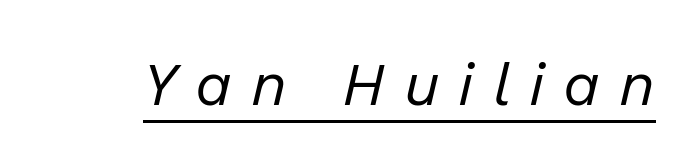
Honestly, the letter spacing is so wide it's the main thing you notice. Proportional: the letters do not fall into vertical columns. The specimen reads as italic at a glance. These glyphs show unthickened strokes, regular width or finer. Somebody hit Ctrl+U on this one — the words are underlined.
